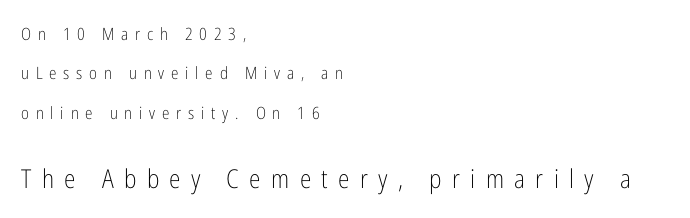
Is there any slant? The stems are plumb. The rendering anchors every line to the left-hand side. Spacing between characters has been opened up far beyond the box default. The foot of each line stays bare and open.
